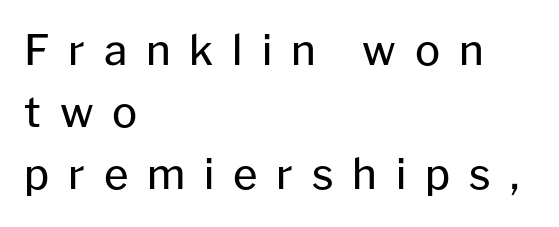
The image shows 42 px regular-weight sans-serif type, upright; set left-aligned, normal line spacing (1.48x), unusually wide letter spacing (+0.45 em), not underlined; low stroke contrast and a medium x-height.
